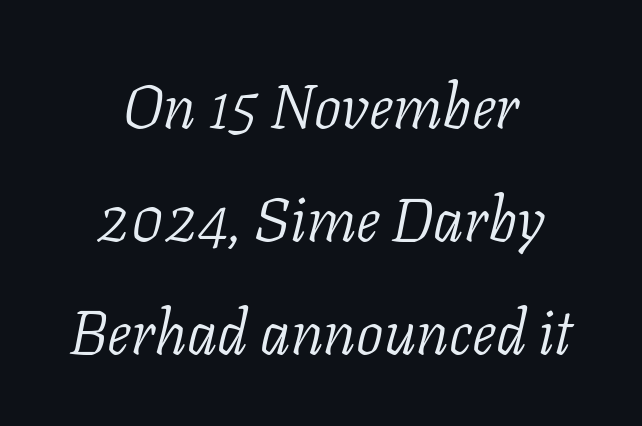
Q: Is the text bold? A: No.
Q: Is the text italic (slanted)? A: Yes, it leans right by about 11 degrees.
Q: Is the typeface a serif or a sans-serif typeface? A: Serif.
Q: Is the text underlined? A: No.
Q: How is the paragraph aligned? A: Centered.
Q: Is the spacing between letters normal or unusually wide? A: Normal.
Q: Width (condensed, normal, or wide)? A: Normal.
Q: Stroke contrast? A: Low.
Q: x-height? A: Medium.
Q: Monospaced? A: No.
